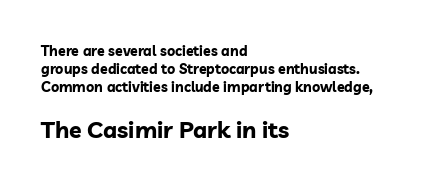
Has an underline been added? It has not. I'd describe the lettering as bold — thick and assertive. Typeset ragged right — the left edge is the straight one. Two sizes are in play, and the larger belongs to the second block.
